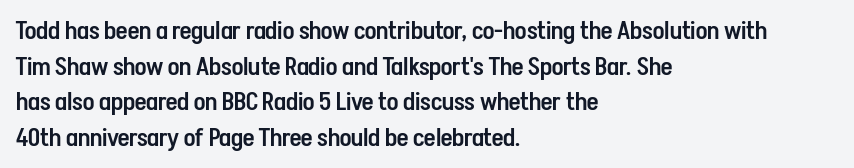
{"italic": "no", "bold": "semi", "underline": "no", "align": "left", "line_spacing": "normal", "line_spacing_ratio": 1.43, "letter_spacing": "normal", "letter_spacing_em": 0.0, "glyph_px": 25}
